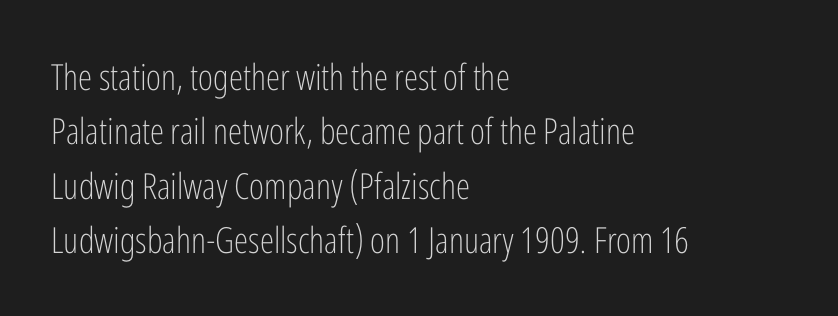
{"serif": "no", "italic": "no", "bold": "no", "weight": "light", "width": "condensed", "stroke_contrast": "low", "x_height": "medium", "monospaced": "no", "underline": "no", "align": "left", "line_spacing": "normal", "line_spacing_ratio": 1.51, "letter_spacing": "normal", "letter_spacing_em": 0.0, "glyph_px": 36}
